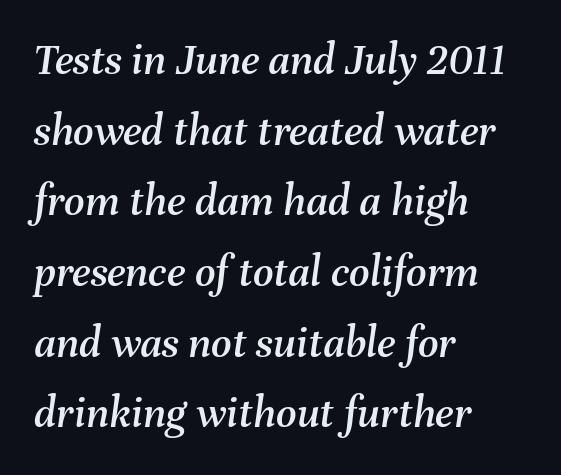
Q: Is the text italic (slanted)? A: Yes, it leans right by about 8 degrees.
Q: Is the text underlined? A: No.
Q: How is the paragraph aligned? A: Left-aligned.
Q: Is the spacing between letters normal or unusually wide? A: Normal.
Q: Is the spacing between lines tight, normal or loose? A: Normal.
Q: Width (condensed, normal, or wide)? A: Normal.
Q: Stroke contrast? A: Medium.
Q: x-height? A: Medium.
Q: Monospaced? A: No.
